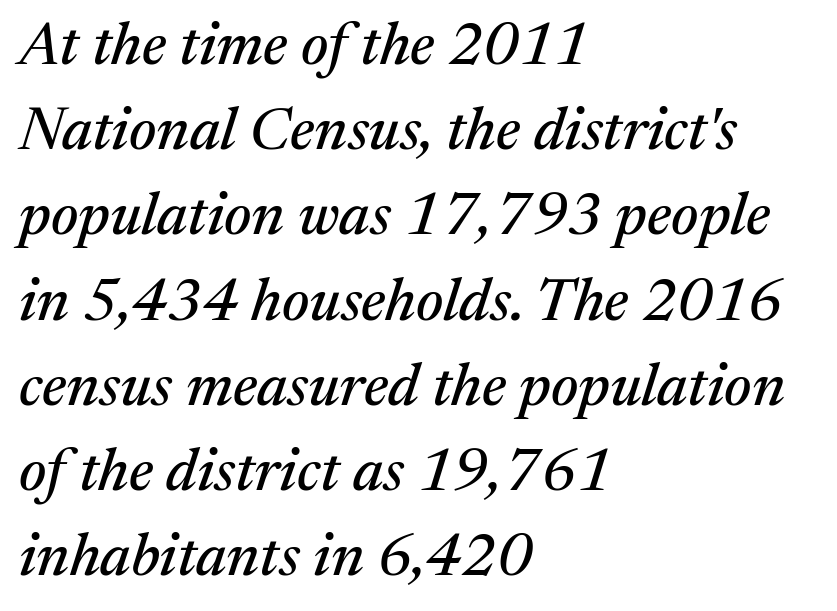
What stands out about the letter spacing? Nothing — it is the standard amount. Emphasis-style slanted type is in use. Serifs: yes, visible at the terminals of the letterforms. The rendering uses natural spacing where letterforms have individual widths.
